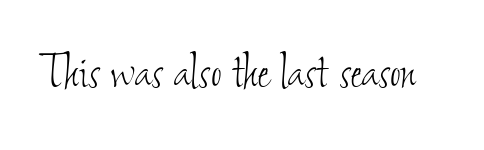
The image shows 58 px thin, condensed type; set normal letter spacing, not underlined; low stroke contrast and a small x-height.
